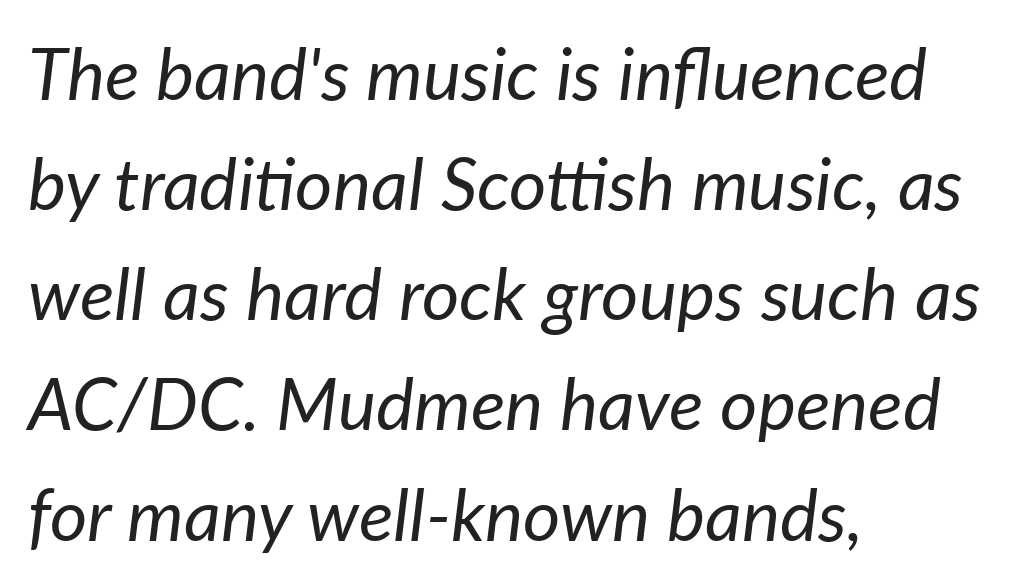
The passage is arranged the way most books set body copy — flush left. Vertical spacing — default. Proportional: the letters do not fall into vertical columns. The glyphs look as if they've been sheared to an angle. No letter is thick-stroked: the sample isn't bold. Observe the ordinary spacing: letters are neighbours, not strangers.
